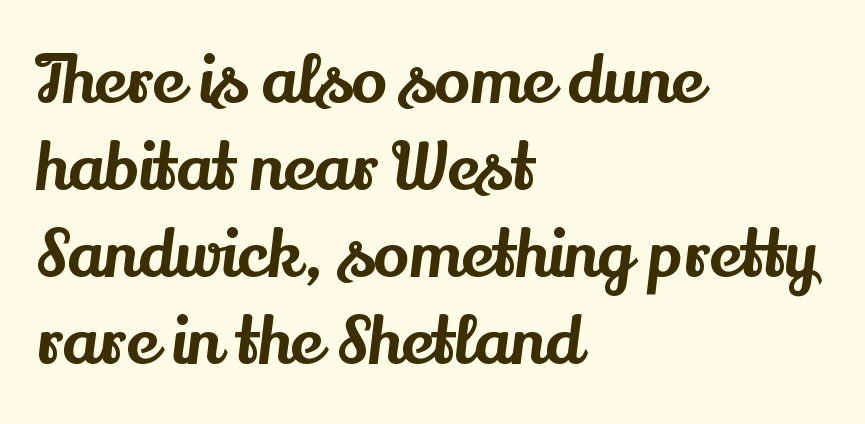
The image shows 66 px serif type; set left-aligned, normal line spacing (1.32x), normal letter spacing, not underlined; medium stroke contrast and a small x-height.
